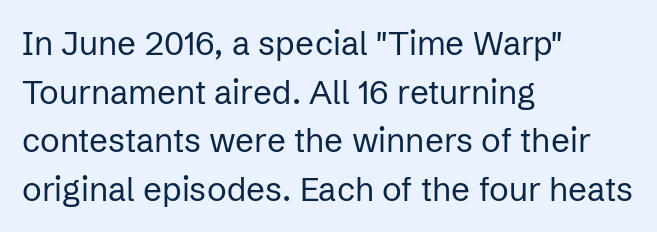
The image shows 33 px regular-weight sans-serif type, upright; set left-aligned, normal line spacing (1.47x), normal letter spacing, not underlined; low stroke contrast and a medium x-height.
